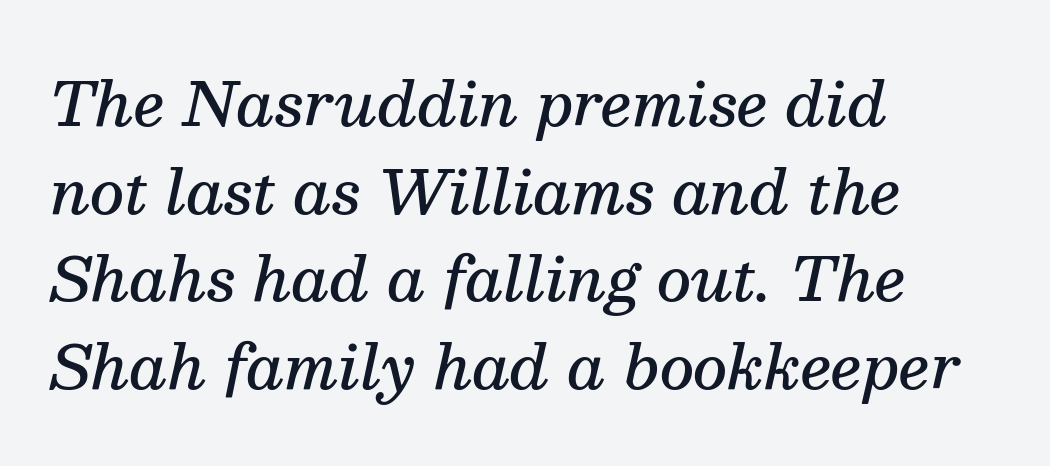
The image shows 60 px semibold serif type, italic (leaning right); set left-aligned, normal line spacing (1.46x), normal letter spacing, not underlined; medium stroke contrast and a medium x-height.
